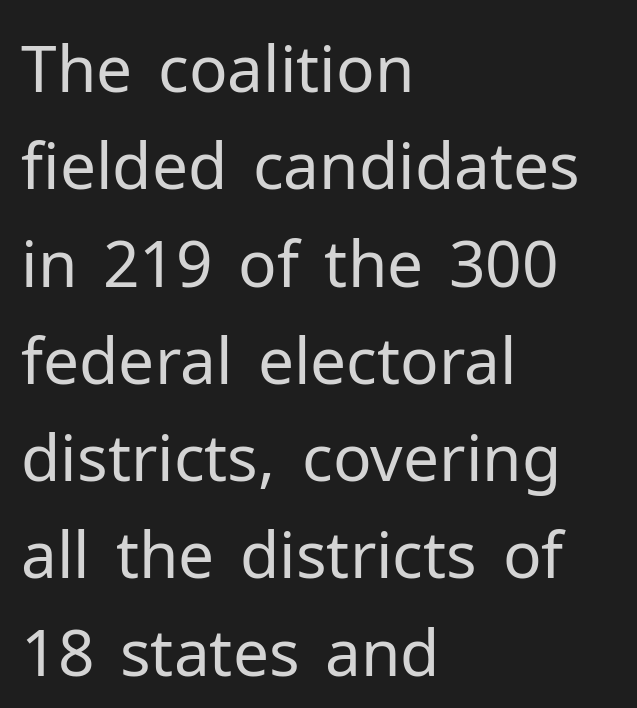
Q: Is the text bold? A: No.
Q: Is the text italic (slanted)? A: No, it is upright.
Q: Is the typeface a serif or a sans-serif typeface? A: Sans-serif.
Q: Is the text underlined? A: No.
Q: How is the paragraph aligned? A: Left-aligned.
Q: Is the spacing between letters normal or unusually wide? A: Normal.
Q: Is the spacing between lines tight, normal or loose? A: Normal.
Q: Width (condensed, normal, or wide)? A: Normal.
Q: Stroke contrast? A: Low.
Q: x-height? A: Medium.
Q: Monospaced? A: No.
